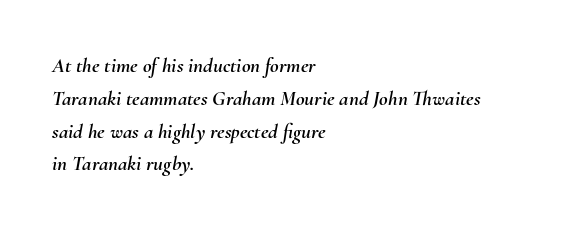
The image shows 21 px text type, italic (leaning right); set left-aligned, normal line spacing (1.56x), normal letter spacing, not underlined.
